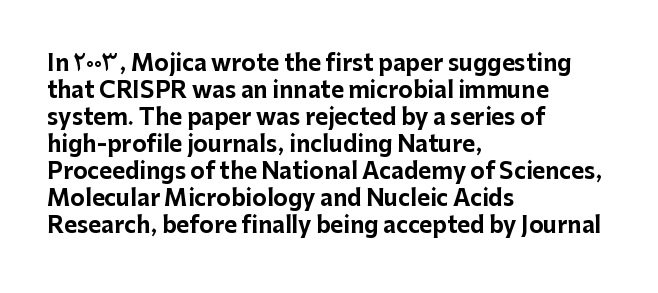
The setting favours the left margin, as ordinary paragraphs usually do. The strip under each line holds only bare page. Every letter is thick-stroked: bold, no question. In terms of posture, this sample is upright. Is the letter spacing exaggerated? No — it looks like the ordinary default.
